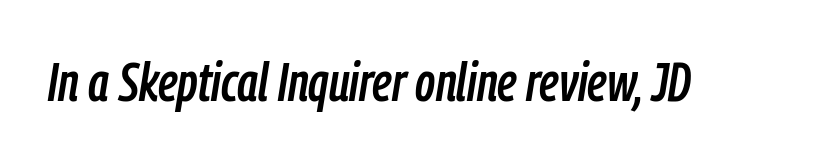
Letters rest on an invisible, unmarked baseline. Does the lettering tilt? It does — this is italic. Students, note that the glyphs here touch the page at normal intervals. Is this a fixed-width face? No — the glyphs have proportional, varying widths.
